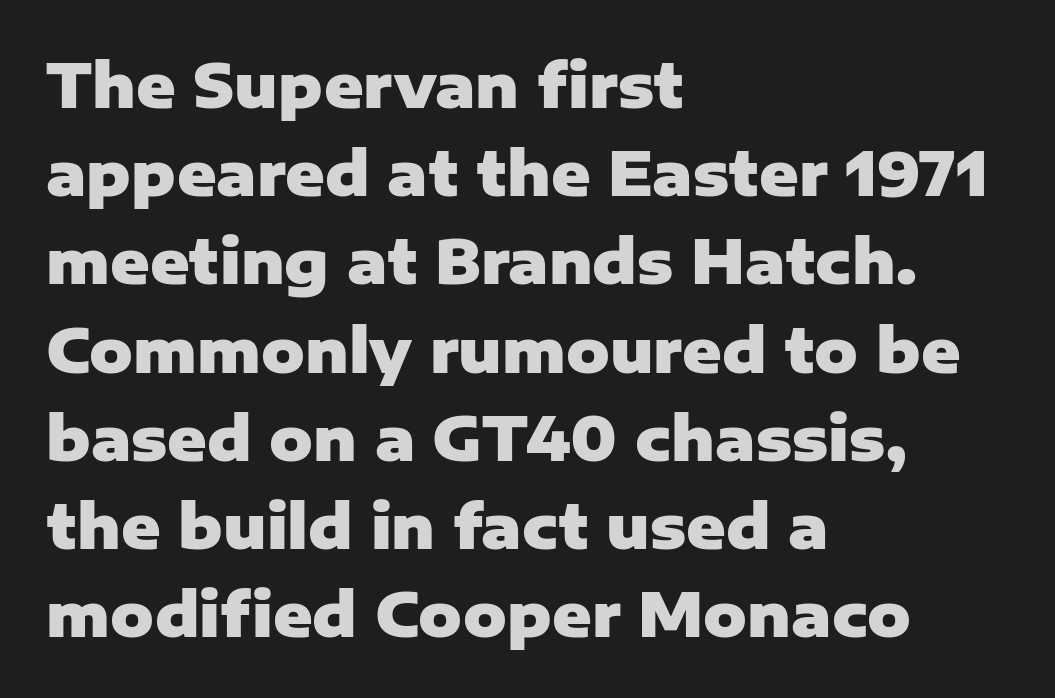
Q: Is the text bold? A: Yes.
Q: Is the text italic (slanted)? A: No, it is upright.
Q: Is the typeface a serif or a sans-serif typeface? A: Sans-serif.
Q: Is the text underlined? A: No.
Q: How is the paragraph aligned? A: Left-aligned.
Q: Is the spacing between letters normal or unusually wide? A: Normal.
Q: Is the spacing between lines tight, normal or loose? A: Normal.
Q: Width (condensed, normal, or wide)? A: Normal.
Q: Stroke contrast? A: Low.
Q: x-height? A: Medium.
Q: Monospaced? A: No.
